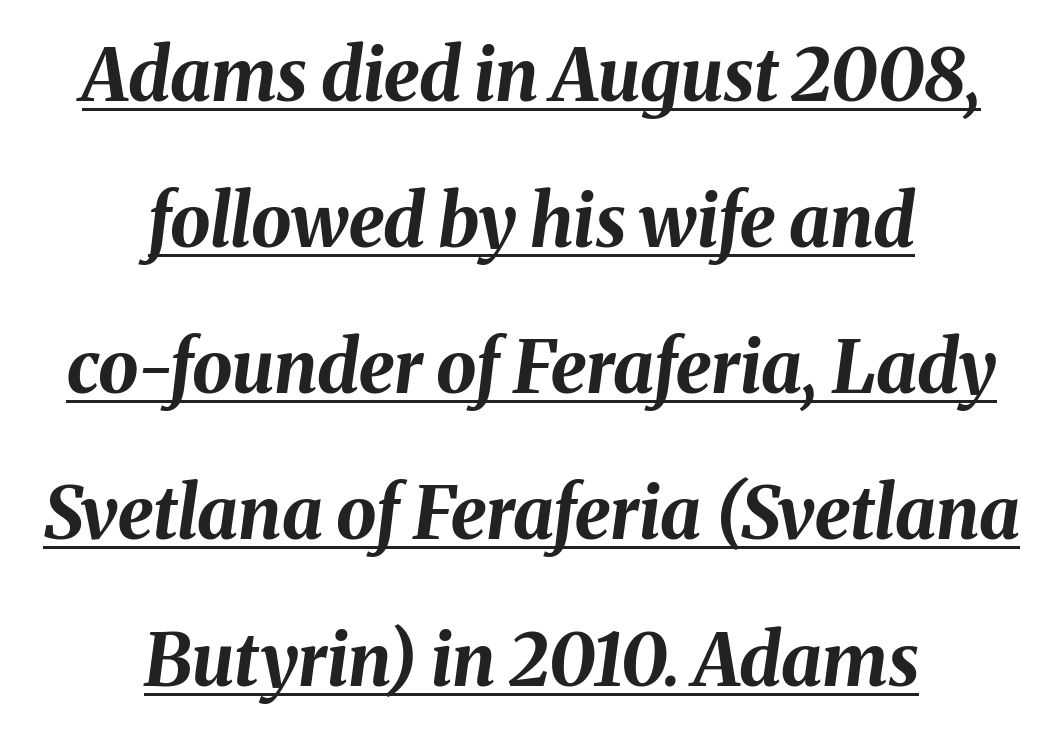
Q: Is the text bold? A: Yes.
Q: Is the text italic (slanted)? A: Yes, it leans right by about 8 degrees.
Q: Is the text underlined? A: Yes.
Q: How is the paragraph aligned? A: Centered.
Q: Is the spacing between letters normal or unusually wide? A: Normal.
Q: Is the spacing between lines tight, normal or loose? A: Loose.
Q: Width (condensed, normal, or wide)? A: Normal.
Q: Stroke contrast? A: Medium.
Q: x-height? A: Medium.
Q: Monospaced? A: No.
